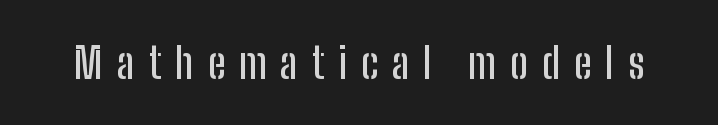
Q: Is the text italic (slanted)? A: No, it is upright.
Q: Is the typeface a serif or a sans-serif typeface? A: Sans-serif.
Q: Is the text underlined? A: No.
Q: Is the spacing between letters normal or unusually wide? A: Unusually wide.
Q: Width (condensed, normal, or wide)? A: Condensed.
Q: Stroke contrast? A: Low.
Q: x-height? A: Medium.
Q: Monospaced? A: No.
